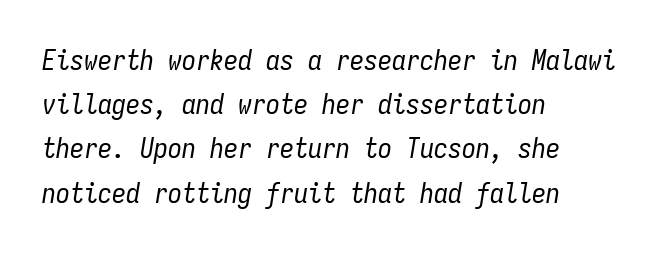
The image shows 28 px regular-weight, condensed type, italic (leaning right), monospaced; set left-aligned, normal line spacing (1.58x), normal letter spacing, not underlined; low stroke contrast and a medium x-height.
